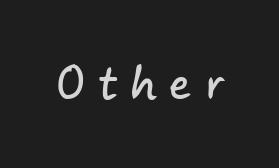
{"serif": "no", "width": "normal", "stroke_contrast": "low", "x_height": "small", "monospaced": "no", "underline": "no", "letter_spacing": "wide", "letter_spacing_em": 0.35, "glyph_px": 42}
